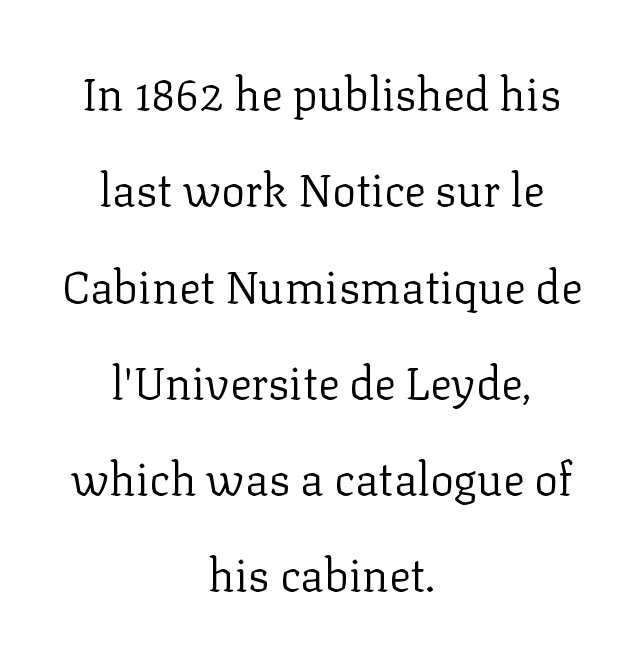
Q: Is the text bold? A: No.
Q: Is the text italic (slanted)? A: No, it is upright.
Q: Is the typeface a serif or a sans-serif typeface? A: Serif.
Q: Is the text underlined? A: No.
Q: How is the paragraph aligned? A: Centered.
Q: Is the spacing between letters normal or unusually wide? A: Normal.
Q: Is the spacing between lines tight, normal or loose? A: Loose.
Q: Width (condensed, normal, or wide)? A: Normal.
Q: Stroke contrast? A: Low.
Q: x-height? A: Medium.
Q: Monospaced? A: No.
